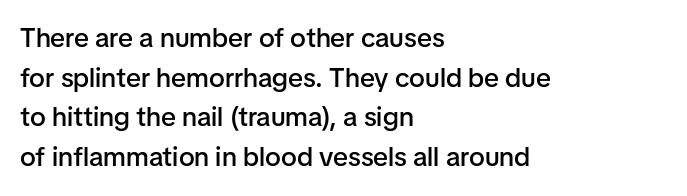
Observe the ordinary spacing: letters are neighbours, not strangers. The font's upright variant was chosen for this text. Letters rest on an invisible, unmarked baseline. The leading is moderate, giving the passage an even texture. The paragraph has a hard left edge and a soft right edge.
